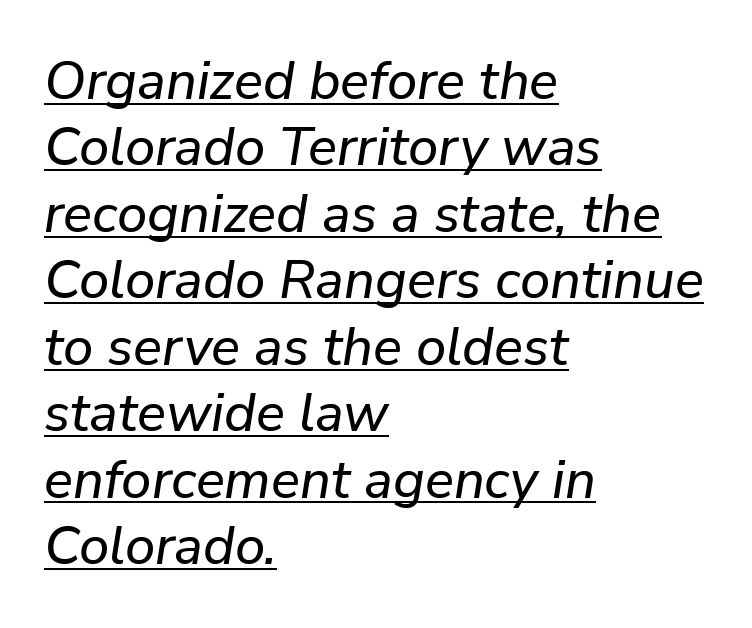
{"italic": "yes", "lean": "right", "slant_degrees": 9, "width": "normal", "stroke_contrast": "low", "x_height": "medium", "monospaced": "no", "underline": "yes", "align": "left", "line_spacing_ratio": 1.23, "letter_spacing": "normal", "letter_spacing_em": 0.0, "glyph_px": 54}
